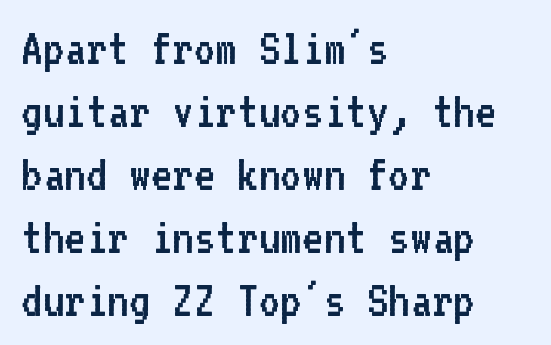
Reading down the block, your eye returns to a fixed left position each line. The text was rendered using a sans face with plain stroke endings. Think of a typewriter: that constant character pitch is what you see here. Nothing unusual about the tracking: characters are spaced as the font intends.
